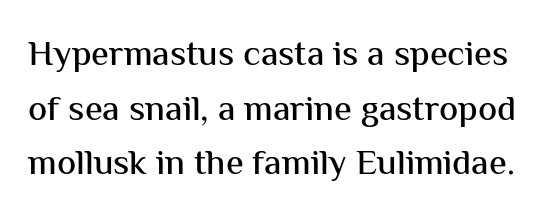
Q: Is the text italic (slanted)? A: No, it is upright.
Q: Is the typeface a serif or a sans-serif typeface? A: Sans-serif.
Q: Is the text underlined? A: No.
Q: Is the spacing between letters normal or unusually wide? A: Normal.
Q: Is the spacing between lines tight, normal or loose? A: Normal.
Q: Width (condensed, normal, or wide)? A: Normal.
Q: Stroke contrast? A: Medium.
Q: x-height? A: Medium.
Q: Monospaced? A: No.
